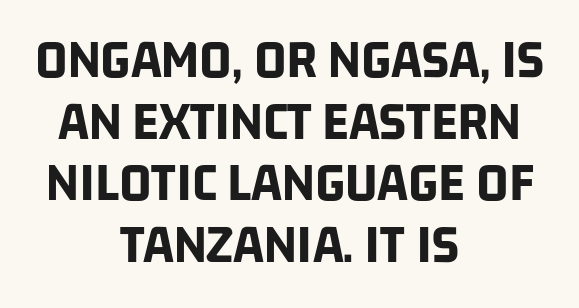
The lines in this sample share a center point and differ in where they start and stop. Observe the ordinary spacing: letters are neighbours, not strangers. Unlike a traditional serif, this face leaves its strokes unadorned. The block of text is dense from top to bottom, with scant space between rows.
